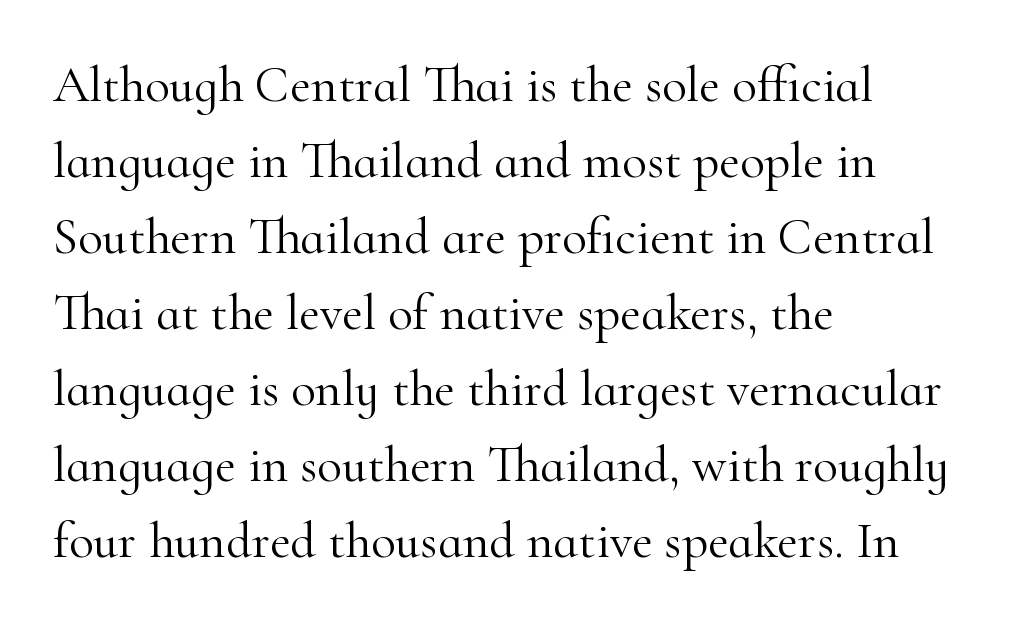
{"serif": "yes", "italic": "no", "bold": "no", "weight": "light", "width": "normal", "stroke_contrast": "high", "x_height": "small", "monospaced": "no", "underline": "no", "align": "left", "line_spacing": "normal", "line_spacing_ratio": 1.49, "letter_spacing": "normal", "letter_spacing_em": 0.0, "glyph_px": 51}
